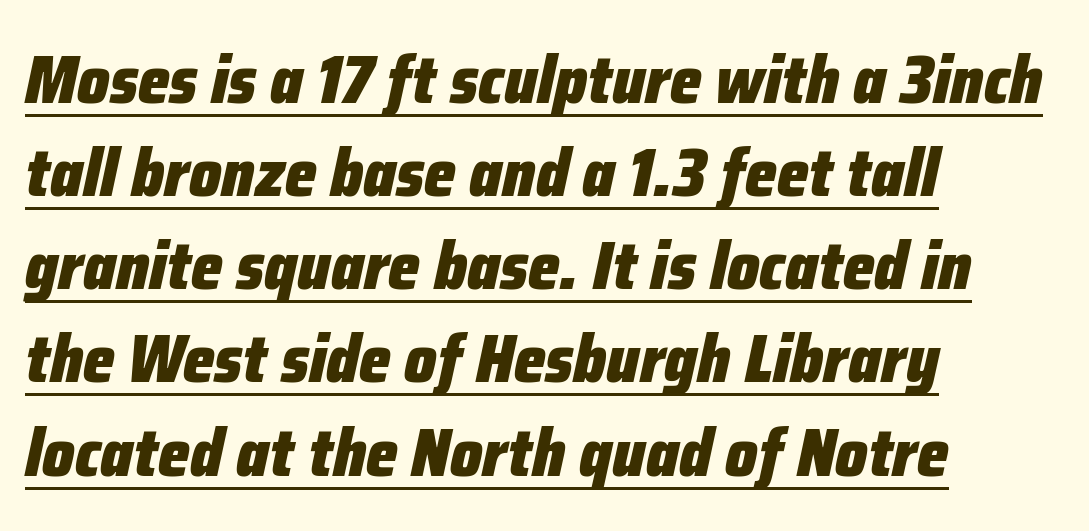
Q: Is the text bold? A: Yes.
Q: Is the text italic (slanted)? A: Yes, it leans right by about 12 degrees.
Q: Is the text underlined? A: Yes.
Q: How is the paragraph aligned? A: Left-aligned.
Q: Is the spacing between letters normal or unusually wide? A: Normal.
Q: Is the spacing between lines tight, normal or loose? A: Normal.
Q: Width (condensed, normal, or wide)? A: Condensed.
Q: Stroke contrast? A: Low.
Q: x-height? A: Medium.
Q: Monospaced? A: No.
